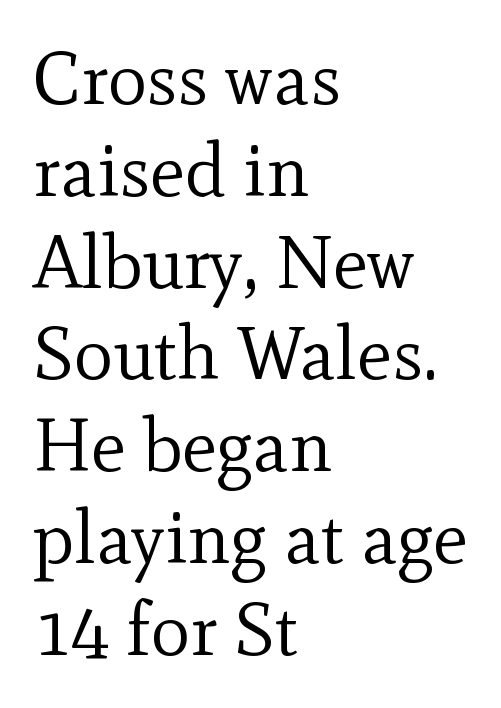
{"serif": "yes", "italic": "no", "bold": "no", "weight": "regular", "width": "normal", "x_height": "small", "monospaced": "no", "underline": "no", "align": "left", "line_spacing_ratio": 1.24, "letter_spacing": "normal", "letter_spacing_em": 0.0, "glyph_px": 74}
